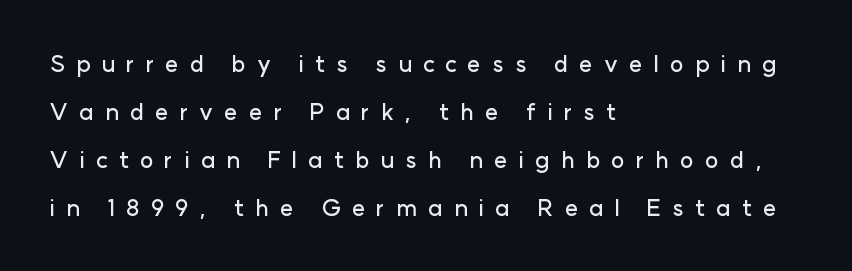
{"italic": "no", "underline": "no", "align": "left", "line_spacing": "loose", "line_spacing_ratio": 2.08, "letter_spacing": "wide", "letter_spacing_em": 0.48, "glyph_px": 23}
